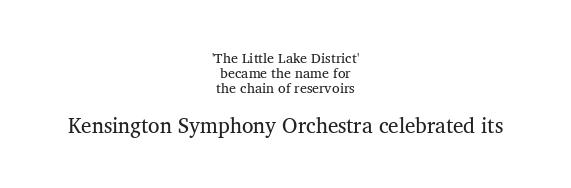
Q: Is the text bold? A: No.
Q: Is the text italic (slanted)? A: No, it is upright.
Q: Is the text underlined? A: No.
Q: How is the paragraph aligned? A: Centered.
Q: Is the spacing between letters normal or unusually wide? A: Normal.
Q: Is the spacing between lines tight, normal or loose? A: Tight.
Q: Which block of text is set in a larger size, the first (top) or the second (bottom)? A: The second (bottom) one.
